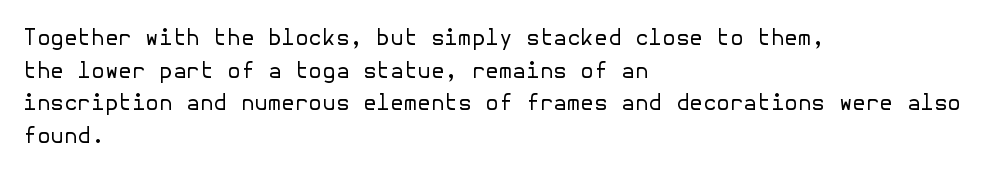
{"italic": "no", "bold": "no", "underline": "no", "align": "left", "line_spacing": "normal", "line_spacing_ratio": 1.48, "letter_spacing": "normal", "letter_spacing_em": 0.0, "glyph_px": 22}
